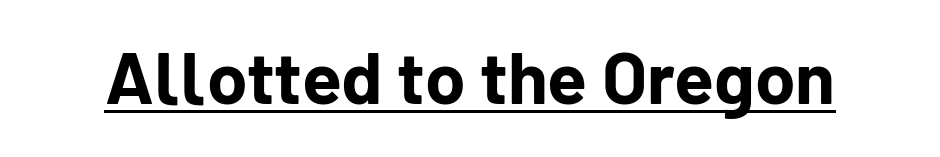
The image shows 73 px bold sans-serif type, upright; set normal letter spacing, underlined; low stroke contrast and a medium x-height.
